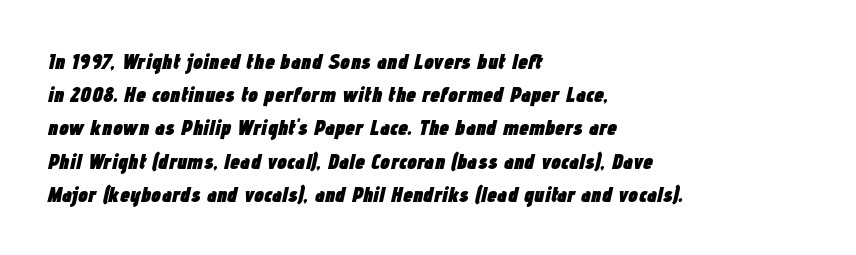
Q: Is the text bold? A: Yes.
Q: Is the text italic (slanted)? A: Yes, it leans right by about 12 degrees.
Q: Is the text underlined? A: No.
Q: How is the paragraph aligned? A: Left-aligned.
Q: Is the spacing between letters normal or unusually wide? A: Normal.
Q: Is the spacing between lines tight, normal or loose? A: Normal.
